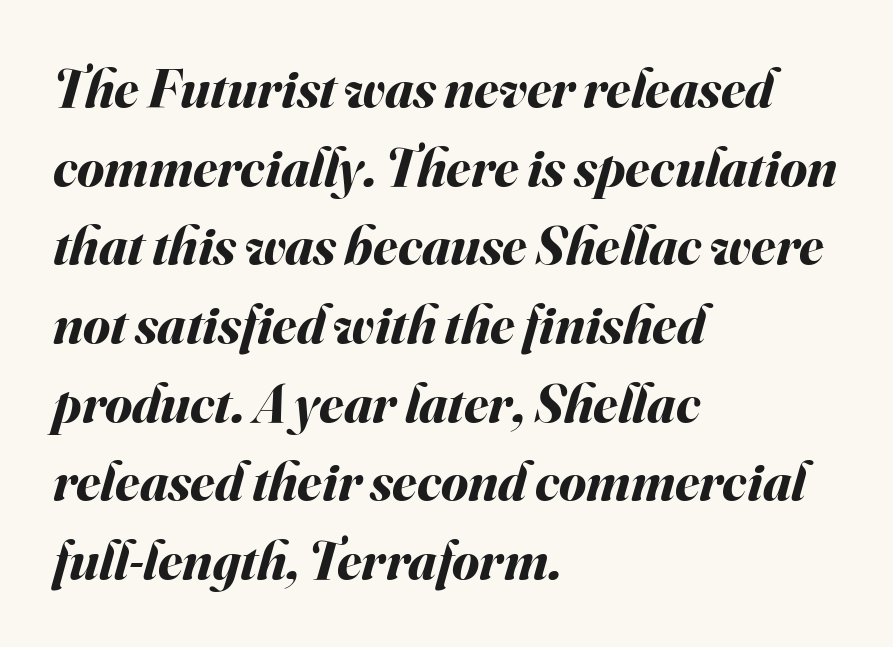
{"italic": "yes", "lean": "right", "slant_degrees": 16, "bold": "yes", "weight": "bold", "width": "normal", "stroke_contrast": "medium", "x_height": "small", "monospaced": "no", "underline": "no", "align": "left", "line_spacing": "normal", "line_spacing_ratio": 1.43, "letter_spacing": "normal", "letter_spacing_em": 0.0, "glyph_px": 55}
